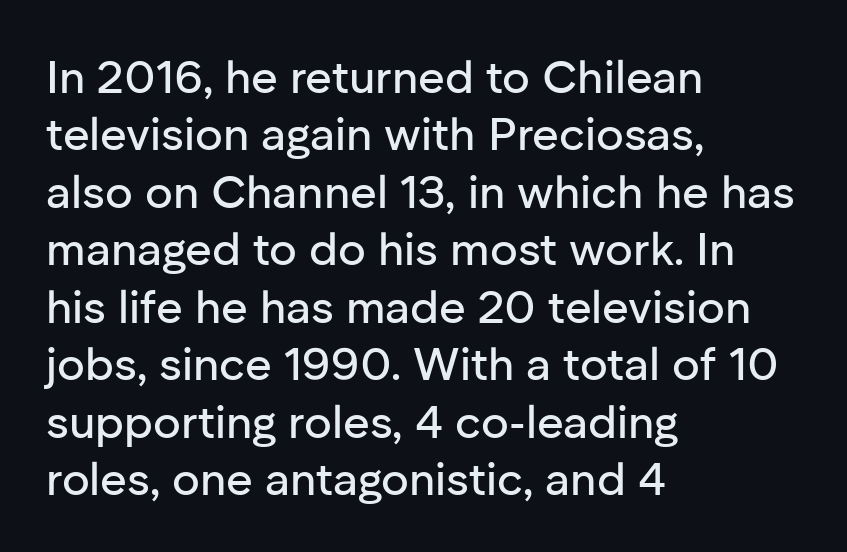
Baseline-to-baseline distance is the conventional proportion of letter height. The ragged edge is on the right, which tells us the setting is flush left. The foot of each line stays bare and open. Each letter's strokes conclude bluntly, with no projecting serifs. The passage shown has conventional tracking throughout.
